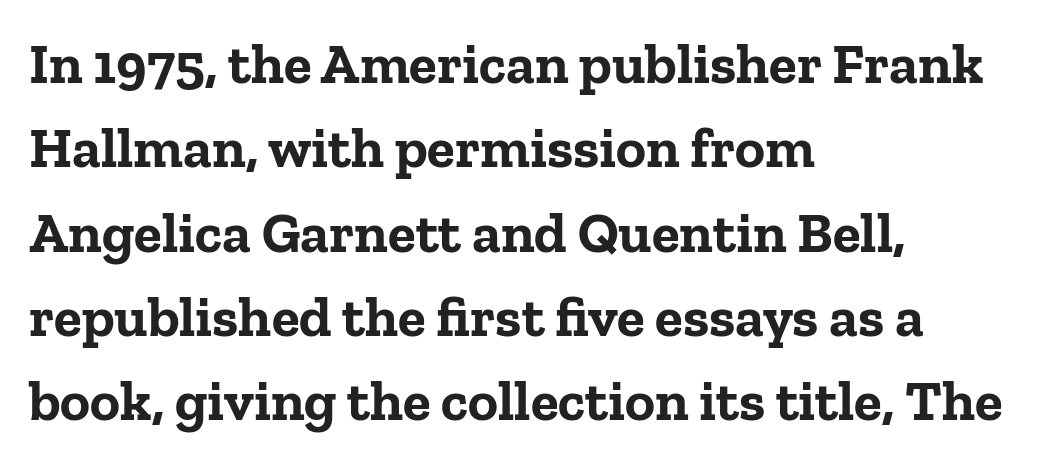
You can tell from the footed stems that serif type was used. Reading down the column, the eye jumps a familiar distance to each next line. Tall strokes in this sample are plumb rather than angled. Beneath every word, the page is bare.
